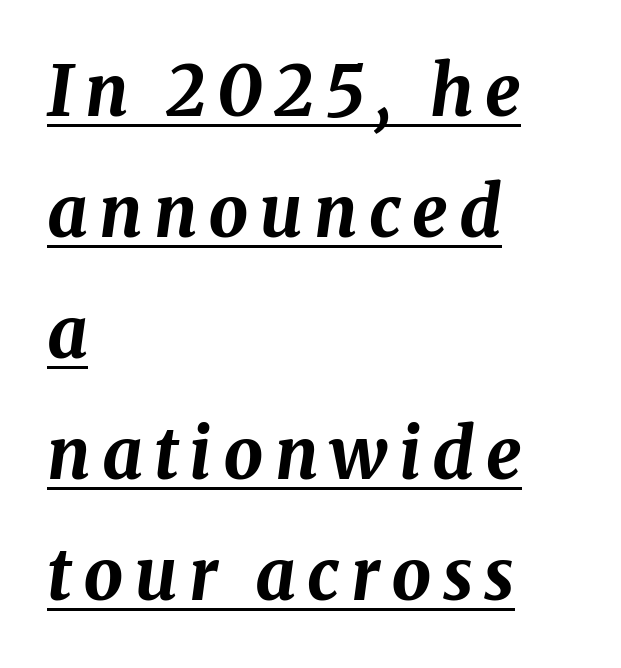
Q: Is the text bold? A: Yes.
Q: Is the text italic (slanted)? A: Yes, it leans right by about 8 degrees.
Q: Is the text underlined? A: Yes.
Q: How is the paragraph aligned? A: Left-aligned.
Q: Width (condensed, normal, or wide)? A: Normal.
Q: Stroke contrast? A: Medium.
Q: x-height? A: Medium.
Q: Monospaced? A: No.
